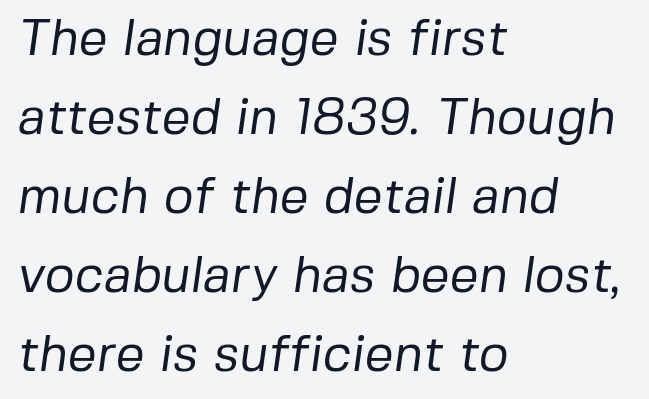
Q: Is the text bold? A: No.
Q: Is the typeface a serif or a sans-serif typeface? A: Sans-serif.
Q: Is the text underlined? A: No.
Q: How is the paragraph aligned? A: Left-aligned.
Q: Is the spacing between letters normal or unusually wide? A: Normal.
Q: Is the spacing between lines tight, normal or loose? A: Normal.
Q: Width (condensed, normal, or wide)? A: Normal.
Q: Stroke contrast? A: Low.
Q: x-height? A: Medium.
Q: Monospaced? A: No.
